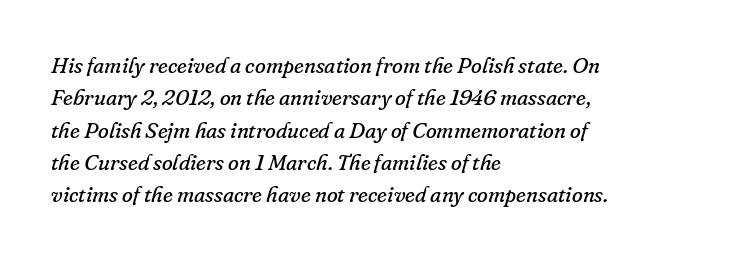
The image shows 22 px text type, italic (leaning right); set left-aligned, normal line spacing (1.47x), normal letter spacing, not underlined.
